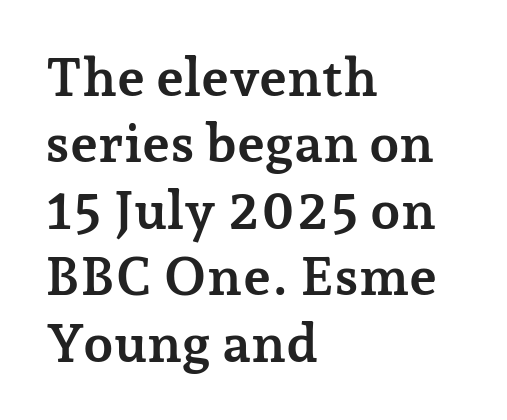
Q: Is the text bold? A: Yes.
Q: Is the text italic (slanted)? A: No, it is upright.
Q: Is the typeface a serif or a sans-serif typeface? A: Serif.
Q: Is the text underlined? A: No.
Q: How is the paragraph aligned? A: Left-aligned.
Q: Is the spacing between letters normal or unusually wide? A: Normal.
Q: Width (condensed, normal, or wide)? A: Normal.
Q: Stroke contrast? A: Low.
Q: x-height? A: Medium.
Q: Monospaced? A: No.
